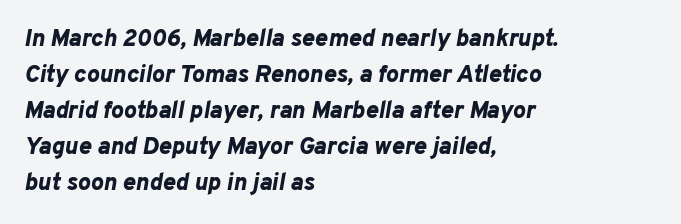
Q: Is the text bold? A: Yes.
Q: Is the text italic (slanted)? A: Yes, it leans right by about 10 degrees.
Q: Is the text underlined? A: No.
Q: How is the paragraph aligned? A: Left-aligned.
Q: Is the spacing between letters normal or unusually wide? A: Normal.
Q: Is the spacing between lines tight, normal or loose? A: Normal.
